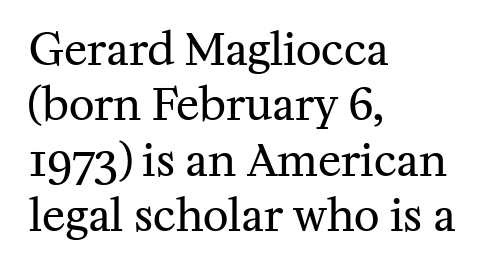
Q: Is the text bold? A: No.
Q: Is the text italic (slanted)? A: No, it is upright.
Q: Is the typeface a serif or a sans-serif typeface? A: Serif.
Q: Is the text underlined? A: No.
Q: How is the paragraph aligned? A: Left-aligned.
Q: Is the spacing between letters normal or unusually wide? A: Normal.
Q: Is the spacing between lines tight, normal or loose? A: Normal.
Q: Width (condensed, normal, or wide)? A: Normal.
Q: Stroke contrast? A: Medium.
Q: x-height? A: Medium.
Q: Monospaced? A: No.
